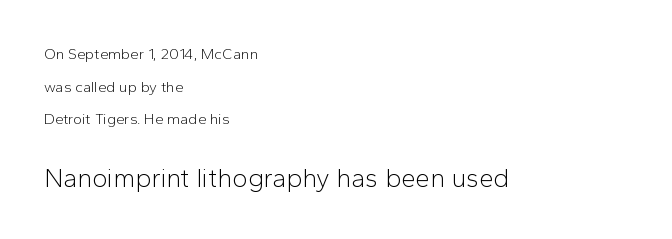
{"italic": "no", "bold": "no", "underline": "no", "align": "left", "line_spacing": "loose", "line_spacing_ratio": 2.17, "letter_spacing": "normal", "letter_spacing_em": 0.0, "larger_block": "second", "size_ratio": 1.73, "glyph_px": 26}
